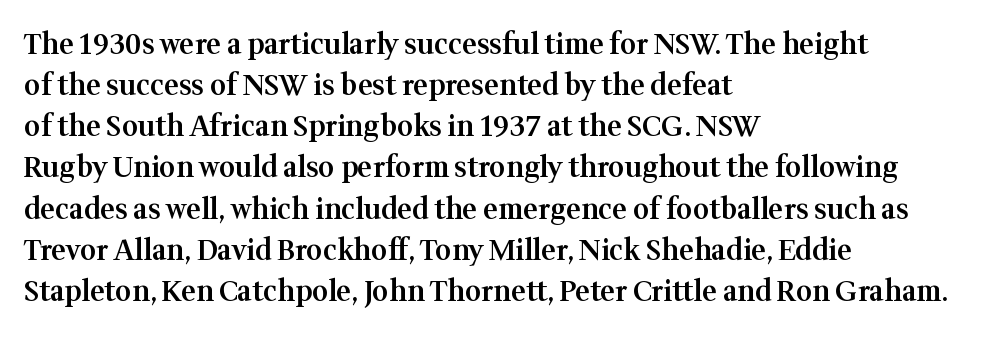
The image shows 28 px semibold serif type, upright; set left-aligned, normal line spacing (1.47x), normal letter spacing, not underlined; medium stroke contrast and a medium x-height.
